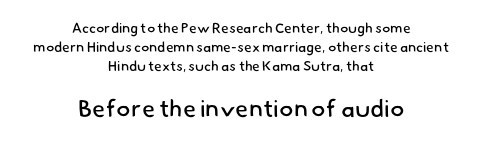
The second block has been scaled up relative to the first. Letters rest on an invisible, unmarked baseline. The font is comparable to plain body text, perhaps lighter. Layout note: lines centered. The passage shown has conventional tracking throughout. Summary of vertical rhythm: regular, with standard interline spacing.
